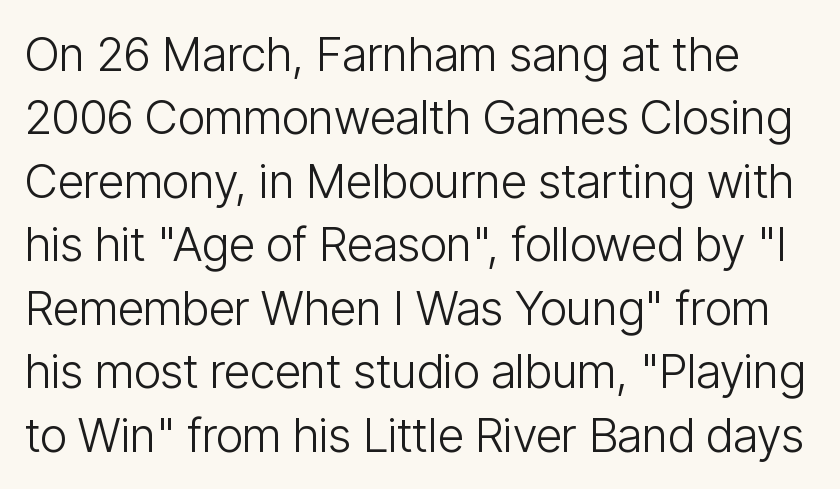
Do the characters align in a grid? No, the font is proportional. A roman cut, with each character standing at attention. The block of text has a typical density, with ordinary space between rows. The foot of each line stays bare and open. The typeface chosen for these lines omits serifs. Between one letter and the next there's only the usual sliver of space.
